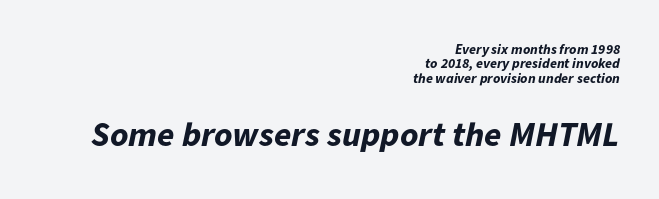
Q: Is the text bold? A: Yes.
Q: Is the text italic (slanted)? A: Yes, it leans right by about 11 degrees.
Q: Is the text underlined? A: No.
Q: How is the paragraph aligned? A: Right-aligned.
Q: Is the spacing between letters normal or unusually wide? A: Normal.
Q: Is the spacing between lines tight, normal or loose? A: Tight.
Q: Which block of text is set in a larger size, the first (top) or the second (bottom)? A: The second (bottom) one.
Q: Width (condensed, normal, or wide)? A: Normal.
Q: Stroke contrast? A: Low.
Q: x-height? A: Medium.
Q: Monospaced? A: No.
